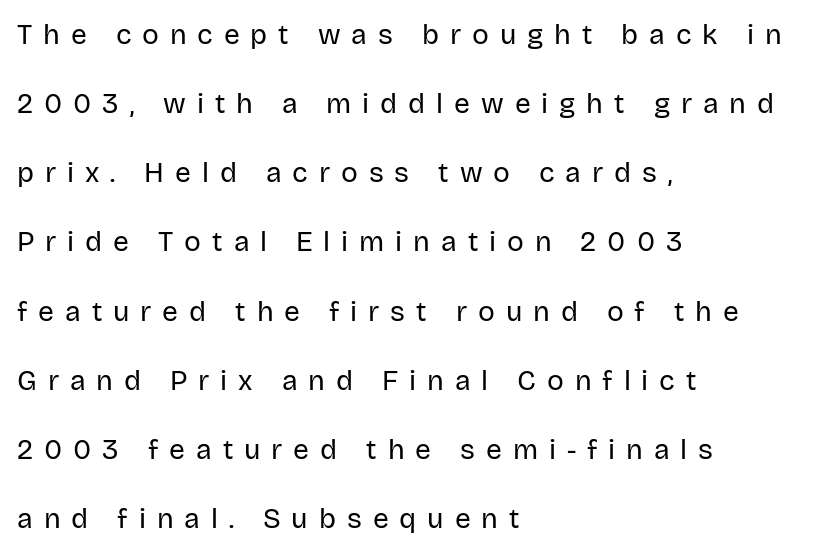
{"serif": "no", "italic": "no", "bold": "no", "weight": "regular", "width": "normal", "stroke_contrast": "low", "x_height": "large", "monospaced": "no", "underline": "no", "align": "left", "line_spacing": "loose", "line_spacing_ratio": 2.47, "letter_spacing": "wide", "letter_spacing_em": 0.39, "glyph_px": 28}
